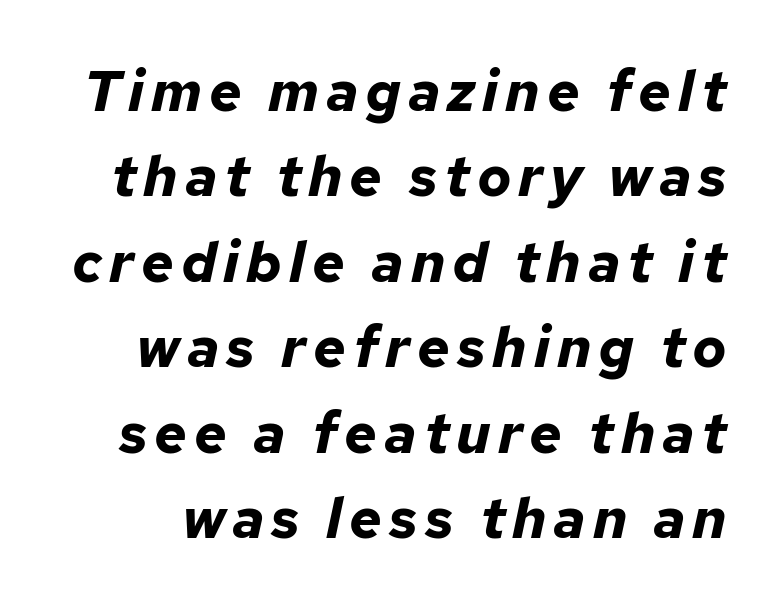
The image shows 57 px bold type, italic (leaning right); set normal line spacing (1.5x), not underlined; low stroke contrast and a medium x-height.
